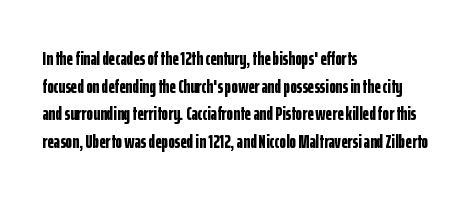
Is the letter spacing exaggerated? No — it looks like the ordinary default. Does the weight exceed regular? Yes, all the way to bold. Layout note: lines flush left. Notice how the stems are strictly vertical — no italics here.
